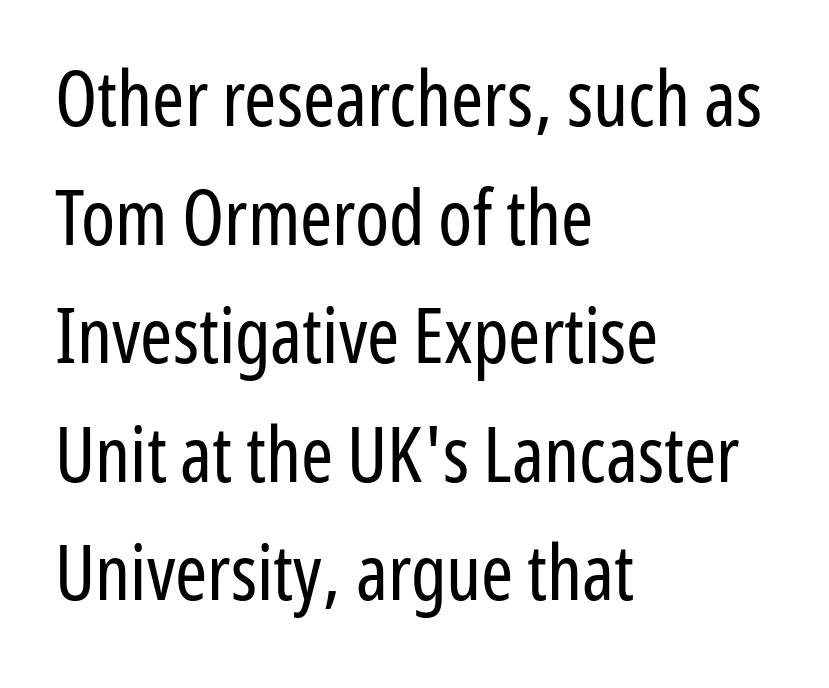
The image shows 77 px regular-weight, condensed sans-serif type, upright; set left-aligned, normal line spacing (1.54x), normal letter spacing, not underlined; low stroke contrast and a medium x-height.
